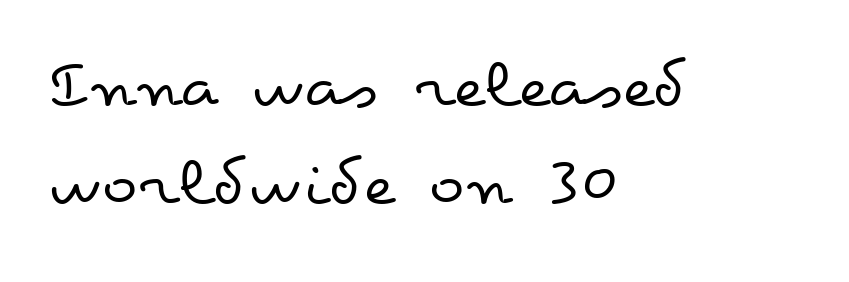
Q: Is the text bold? A: No.
Q: Is the text italic (slanted)? A: No, it is upright.
Q: Is the text underlined? A: No.
Q: How is the paragraph aligned? A: Left-aligned.
Q: Is the spacing between letters normal or unusually wide? A: Normal.
Q: Is the spacing between lines tight, normal or loose? A: Normal.
Q: Width (condensed, normal, or wide)? A: Wide.
Q: Stroke contrast? A: Low.
Q: x-height? A: Small.
Q: Monospaced? A: No.
